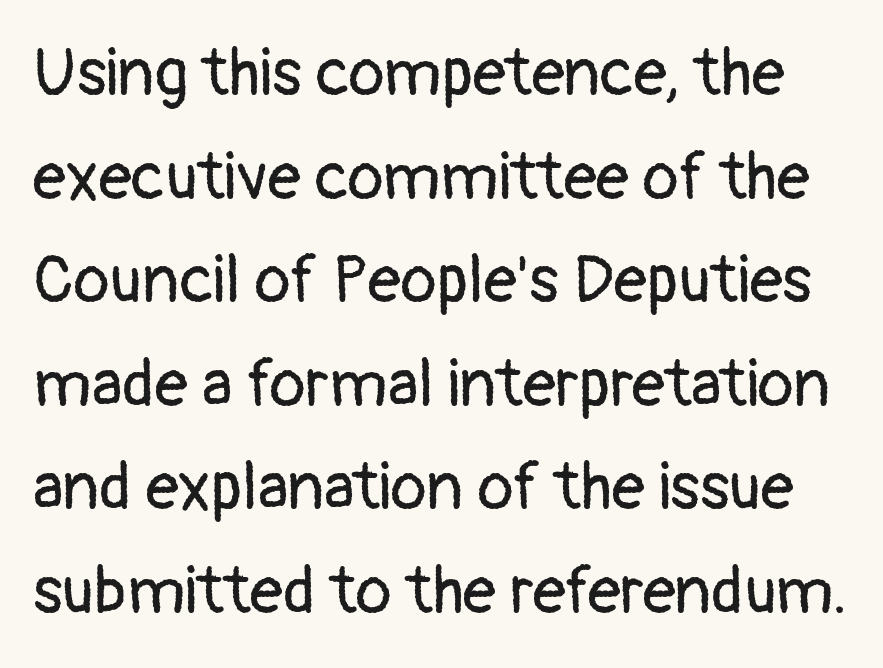
The image shows 66 px regular-weight sans-serif type, upright; set normal line spacing (1.57x), normal letter spacing, not underlined; low stroke contrast and a medium x-height.
